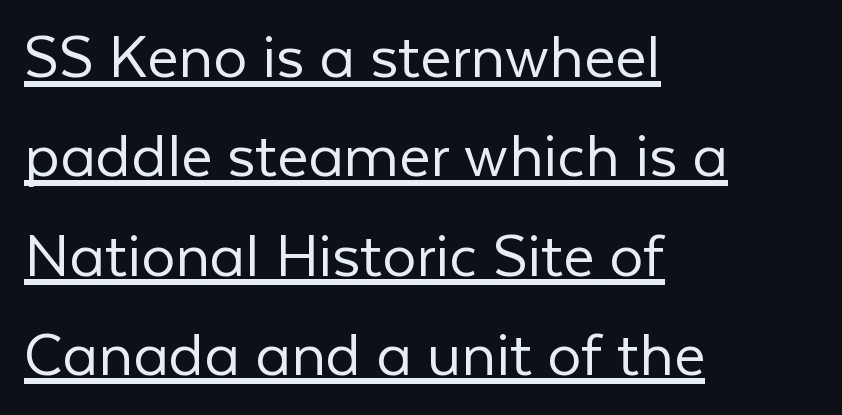
Q: Is the text bold? A: No.
Q: Is the text italic (slanted)? A: No, it is upright.
Q: Is the typeface a serif or a sans-serif typeface? A: Sans-serif.
Q: Is the text underlined? A: Yes.
Q: How is the paragraph aligned? A: Left-aligned.
Q: Is the spacing between letters normal or unusually wide? A: Normal.
Q: Is the spacing between lines tight, normal or loose? A: Normal.
Q: Width (condensed, normal, or wide)? A: Normal.
Q: Stroke contrast? A: Low.
Q: x-height? A: Medium.
Q: Monospaced? A: No.
